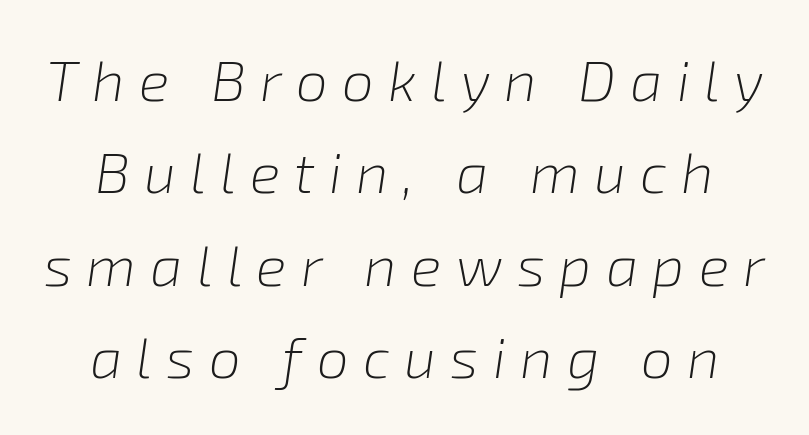
The image shows 57 px light type, italic (leaning right); set normal line spacing (1.62x), unusually wide letter spacing (+0.25 em), not underlined; low stroke contrast and a medium x-height.
